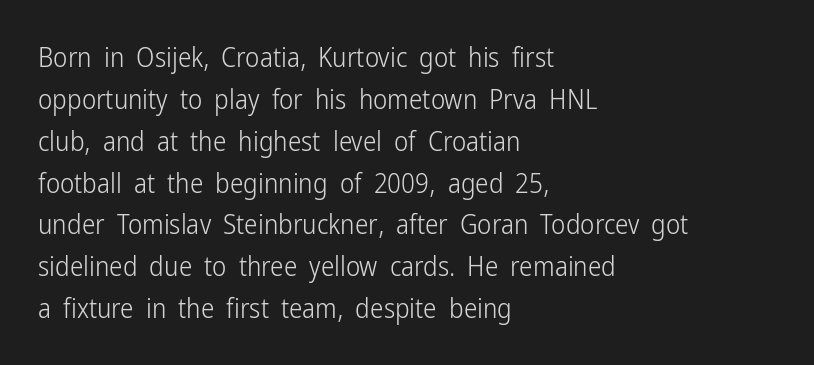
Q: Is the text bold? A: No.
Q: Is the text italic (slanted)? A: No, it is upright.
Q: Is the text underlined? A: No.
Q: How is the paragraph aligned? A: Left-aligned.
Q: Is the spacing between letters normal or unusually wide? A: Normal.
Q: Is the spacing between lines tight, normal or loose? A: Normal.
